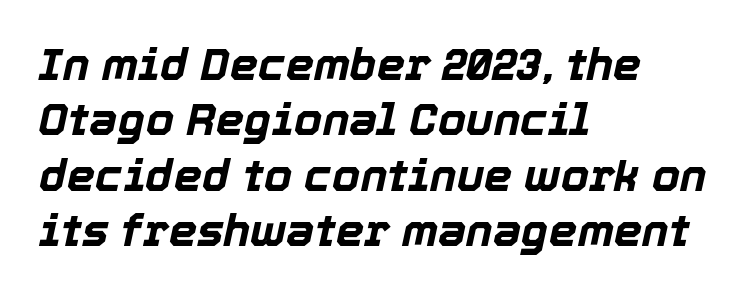
The image shows 45 px bold type, italic (leaning right); set left-aligned, line spacing 1.23x, normal letter spacing, not underlined; a medium x-height.
